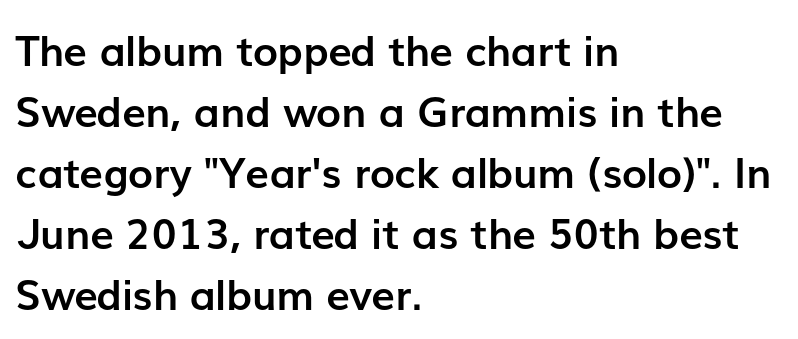
Q: Is the text bold? A: Yes.
Q: Is the text italic (slanted)? A: No, it is upright.
Q: Is the typeface a serif or a sans-serif typeface? A: Sans-serif.
Q: Is the text underlined? A: No.
Q: How is the paragraph aligned? A: Left-aligned.
Q: Is the spacing between letters normal or unusually wide? A: Normal.
Q: Is the spacing between lines tight, normal or loose? A: Normal.
Q: Width (condensed, normal, or wide)? A: Normal.
Q: Stroke contrast? A: Low.
Q: x-height? A: Medium.
Q: Monospaced? A: No.
